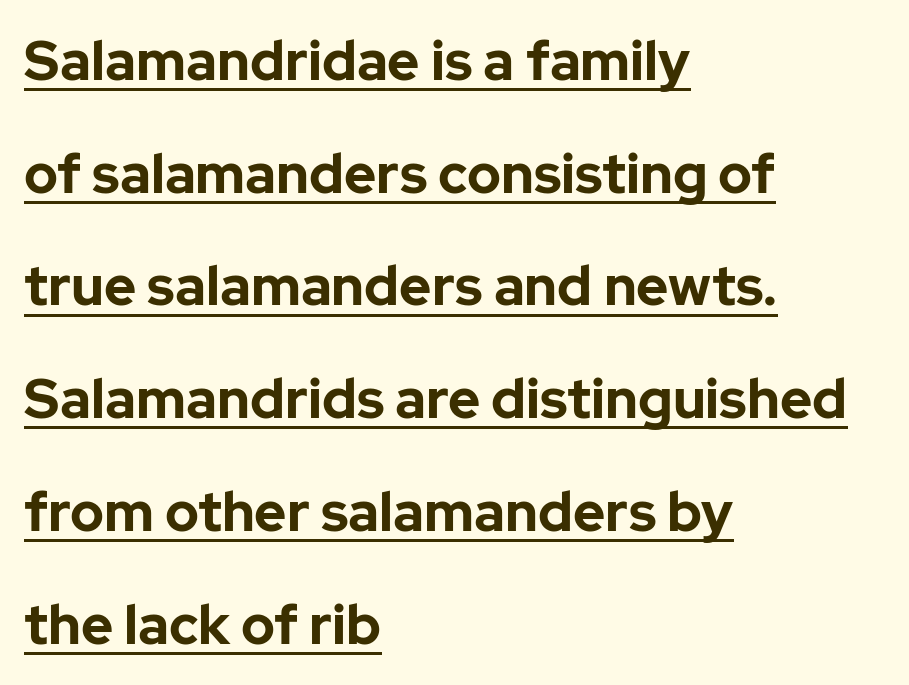
{"serif": "no", "italic": "no", "bold": "yes", "weight": "bold", "width": "normal", "stroke_contrast": "low", "x_height": "medium", "monospaced": "no", "underline": "yes", "align": "left", "line_spacing": "loose", "line_spacing_ratio": 2.05, "letter_spacing": "normal", "letter_spacing_em": 0.0, "glyph_px": 55}
